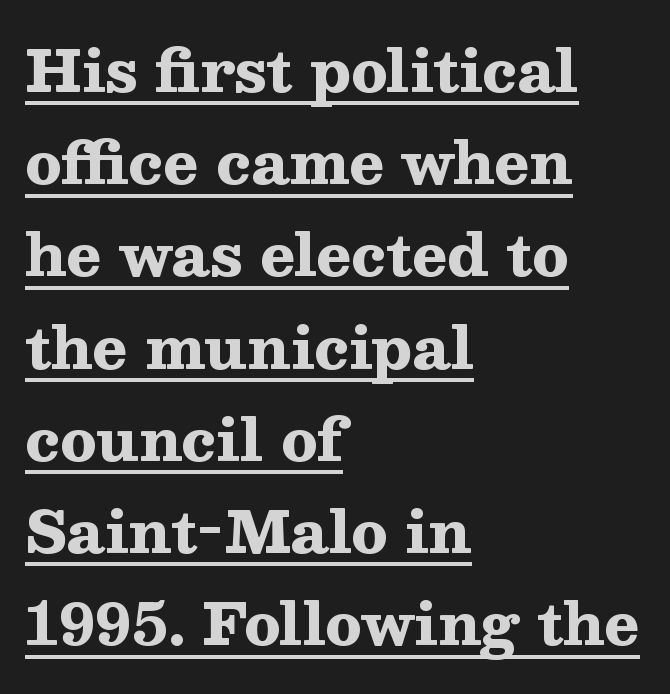
The image shows 58 px heavy, wide serif type, upright; set left-aligned, normal line spacing (1.59x), normal letter spacing, underlined; medium stroke contrast and a medium x-height.
